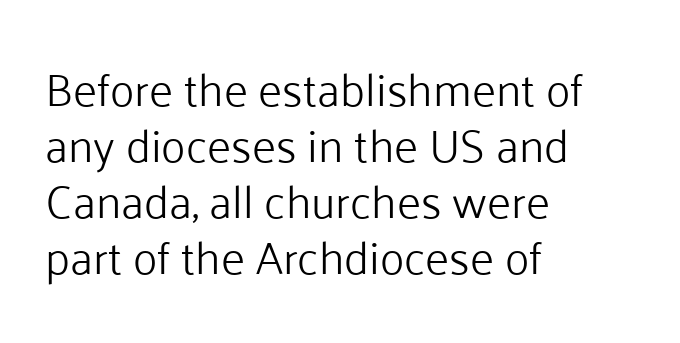
Q: Is the text bold? A: No.
Q: Is the text italic (slanted)? A: No, it is upright.
Q: Is the typeface a serif or a sans-serif typeface? A: Sans-serif.
Q: Is the text underlined? A: No.
Q: How is the paragraph aligned? A: Left-aligned.
Q: Is the spacing between letters normal or unusually wide? A: Normal.
Q: Width (condensed, normal, or wide)? A: Normal.
Q: Stroke contrast? A: Low.
Q: x-height? A: Medium.
Q: Monospaced? A: No.
